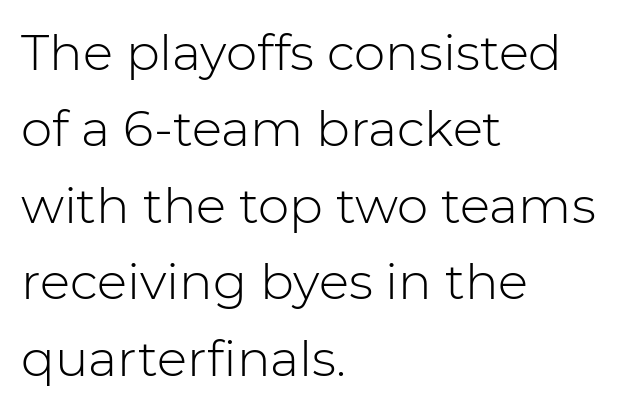
The image shows 50 px light sans-serif type, upright; set left-aligned, normal line spacing (1.53x), normal letter spacing, not underlined; low stroke contrast and a medium x-height.
